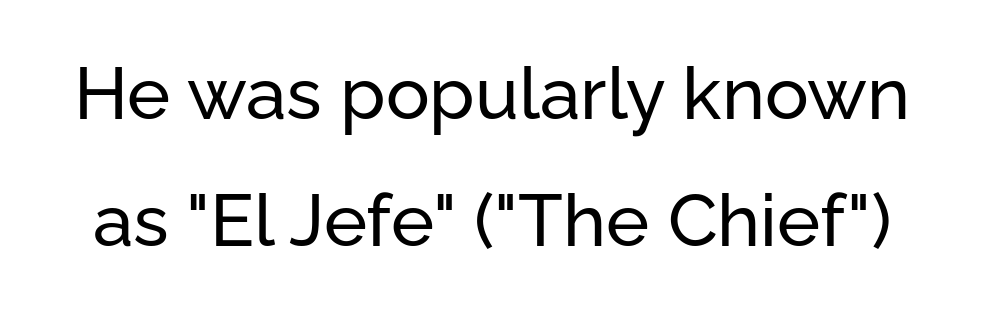
{"serif": "no", "italic": "no", "width": "normal", "stroke_contrast": "low", "x_height": "medium", "monospaced": "no", "underline": "no", "line_spacing_ratio": 1.74, "letter_spacing": "normal", "letter_spacing_em": 0.0, "glyph_px": 73}
